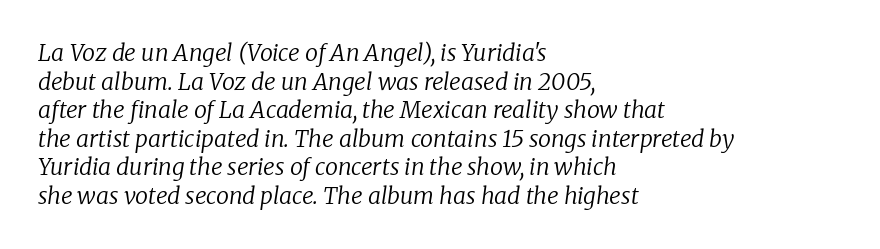
Q: Is the text bold? A: No.
Q: Is the text italic (slanted)? A: Yes, it leans right by about 8 degrees.
Q: Is the text underlined? A: No.
Q: How is the paragraph aligned? A: Left-aligned.
Q: Is the spacing between letters normal or unusually wide? A: Normal.
